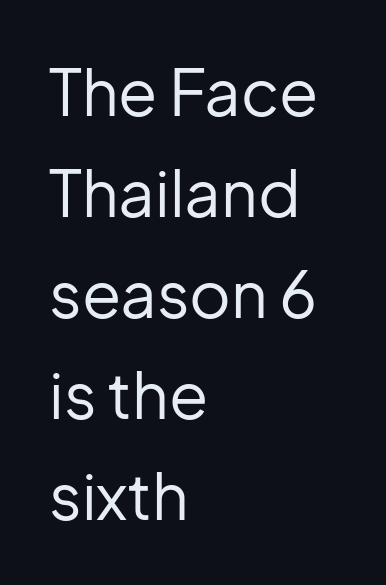
The image shows 64 px regular-weight sans-serif type, upright; set left-aligned, normal line spacing (1.58x), normal letter spacing, not underlined; low stroke contrast and a medium x-height.
